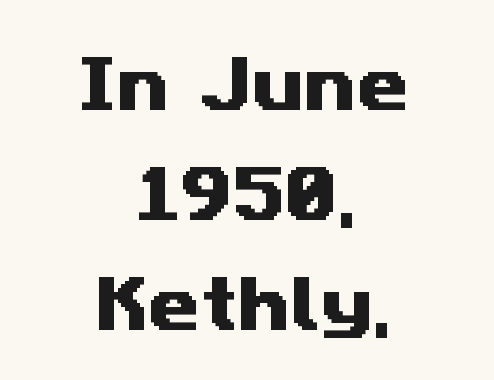
The type family on display is of the sans-serif kind. Varying glyph widths throughout — classic text-font behaviour. This sample is center-justified, so both line endings float freely. No extra tracking has been applied to these lines. Bare-footed words on every line.
